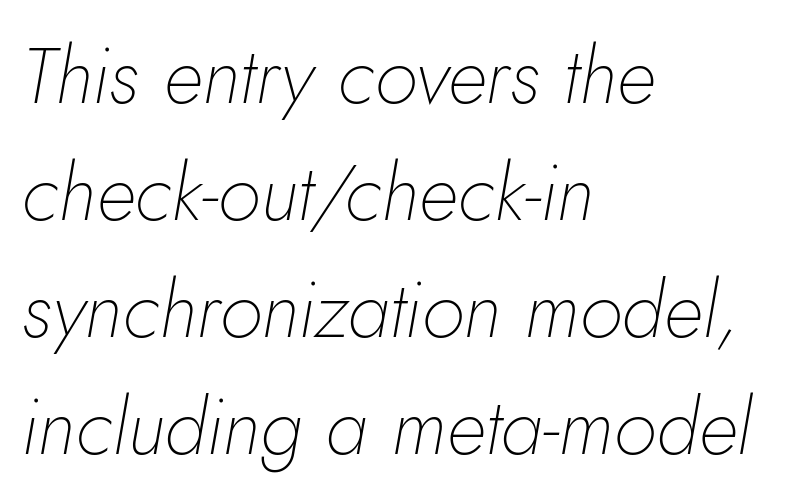
{"italic": "yes", "lean": "right", "slant_degrees": 10, "bold": "no", "weight": "thin", "width": "normal", "stroke_contrast": "low", "x_height": "small", "monospaced": "no", "underline": "no", "align": "left", "line_spacing": "normal", "line_spacing_ratio": 1.48, "letter_spacing": "normal", "letter_spacing_em": 0.0, "glyph_px": 79}
